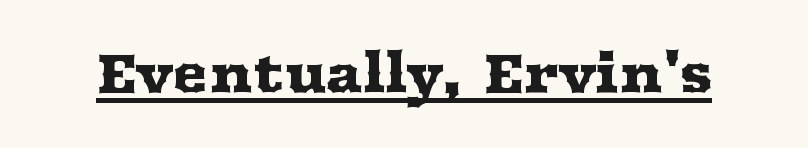
{"serif": "yes", "italic": "no", "width": "wide", "stroke_contrast": "medium", "x_height": "medium", "monospaced": "no", "underline": "yes", "letter_spacing": "normal", "letter_spacing_em": 0.0, "glyph_px": 54}
